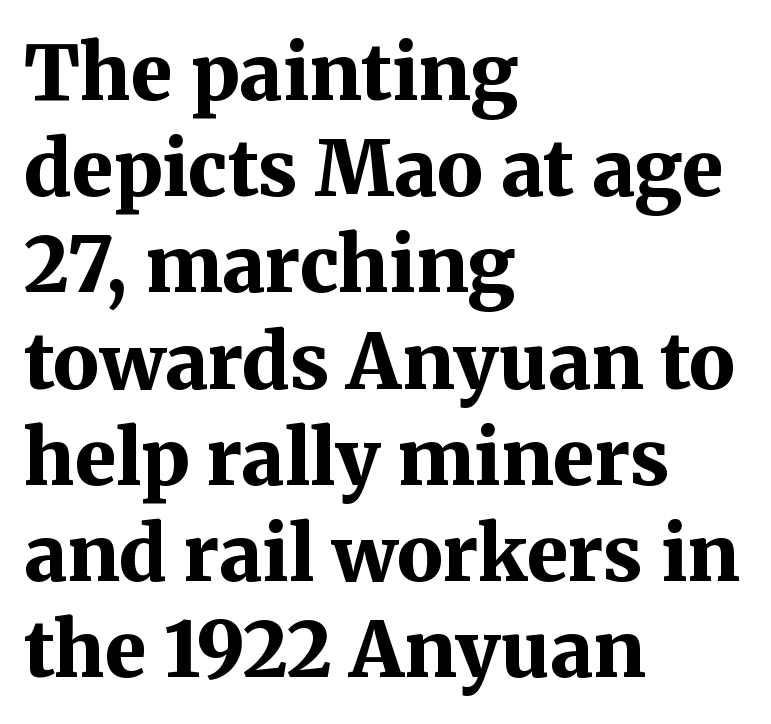
Q: Is the text bold? A: Yes.
Q: Is the text italic (slanted)? A: No, it is upright.
Q: Is the typeface a serif or a sans-serif typeface? A: Serif.
Q: Is the text underlined? A: No.
Q: How is the paragraph aligned? A: Left-aligned.
Q: Is the spacing between letters normal or unusually wide? A: Normal.
Q: Is the spacing between lines tight, normal or loose? A: Normal.
Q: Width (condensed, normal, or wide)? A: Normal.
Q: Stroke contrast? A: Medium.
Q: x-height? A: Medium.
Q: Monospaced? A: No.
